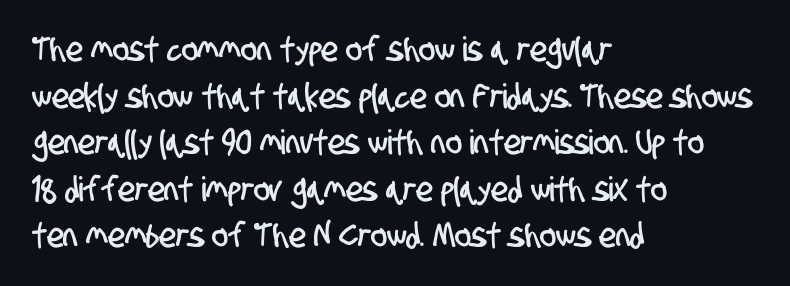
{"serif": "no", "width": "condensed", "stroke_contrast": "low", "x_height": "large", "monospaced": "no", "underline": "no", "align": "left", "line_spacing": "normal", "line_spacing_ratio": 1.37, "letter_spacing": "normal", "letter_spacing_em": 0.0, "glyph_px": 34}
